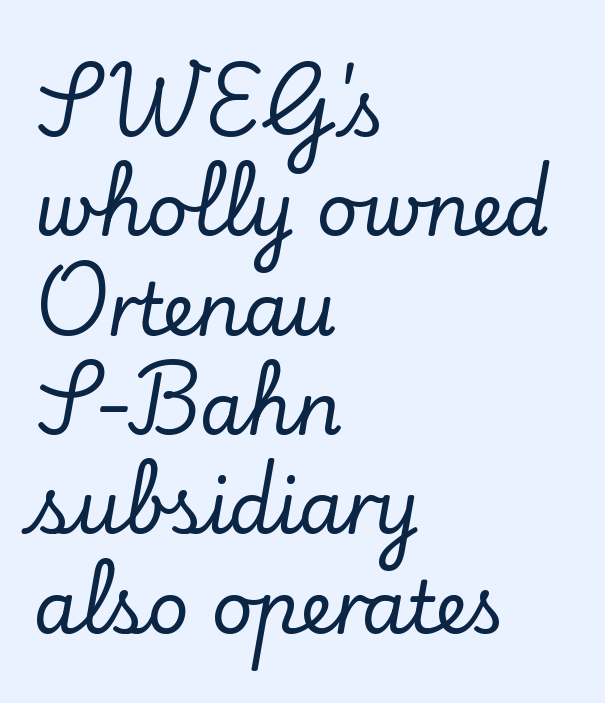
The image shows 72 px serif type; set left-aligned, normal line spacing (1.38x), normal letter spacing, not underlined; low stroke contrast and a small x-height.
